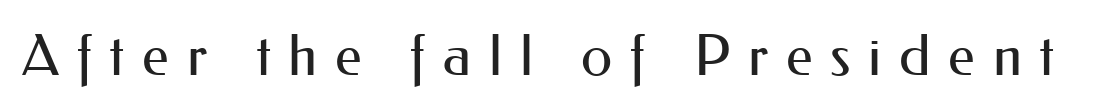
Q: Is the text bold? A: No.
Q: Is the text italic (slanted)? A: No, it is upright.
Q: Is the typeface a serif or a sans-serif typeface? A: Sans-serif.
Q: Is the text underlined? A: No.
Q: Is the spacing between letters normal or unusually wide? A: Unusually wide.
Q: Width (condensed, normal, or wide)? A: Normal.
Q: Stroke contrast? A: Medium.
Q: x-height? A: Small.
Q: Monospaced? A: No.
